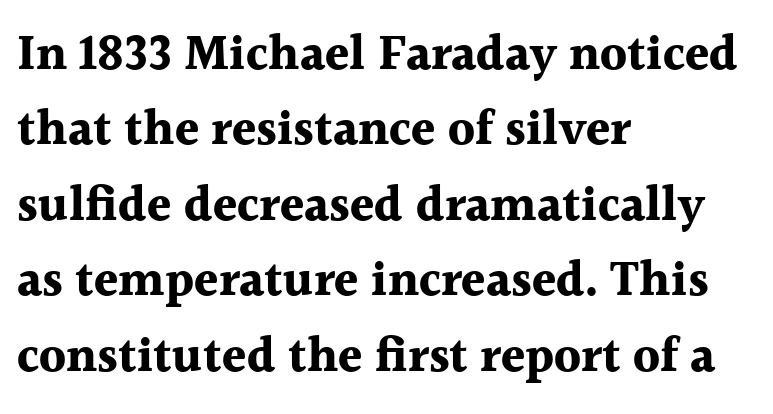
The image shows 49 px bold serif type, upright; set left-aligned, normal line spacing (1.54x), normal letter spacing, not underlined; a medium x-height.
